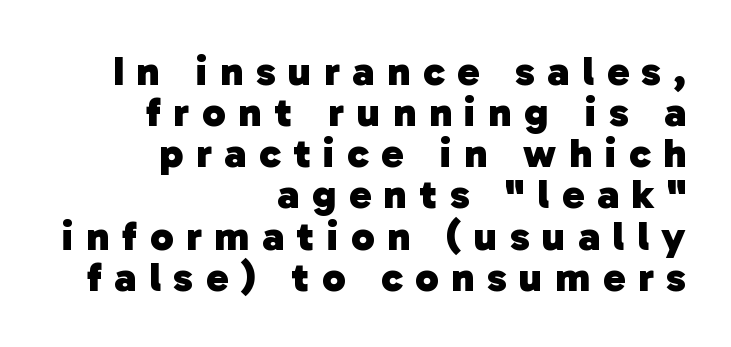
The image shows 42 px heavy sans-serif type; set right-aligned, tight line spacing (0.98x), unusually wide letter spacing (+0.3 em), not underlined; low stroke contrast and a medium x-height.
